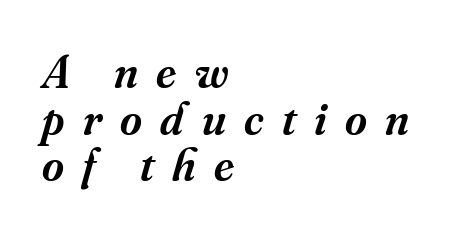
{"serif": "yes", "italic": "yes", "lean": "right", "slant_degrees": 16, "bold": "semi", "weight": "semibold", "width": "normal", "stroke_contrast": "medium", "x_height": "small", "monospaced": "no", "underline": "no", "align": "left", "line_spacing": "tight", "line_spacing_ratio": 0.99, "letter_spacing": "wide", "letter_spacing_em": 0.39, "glyph_px": 47}
